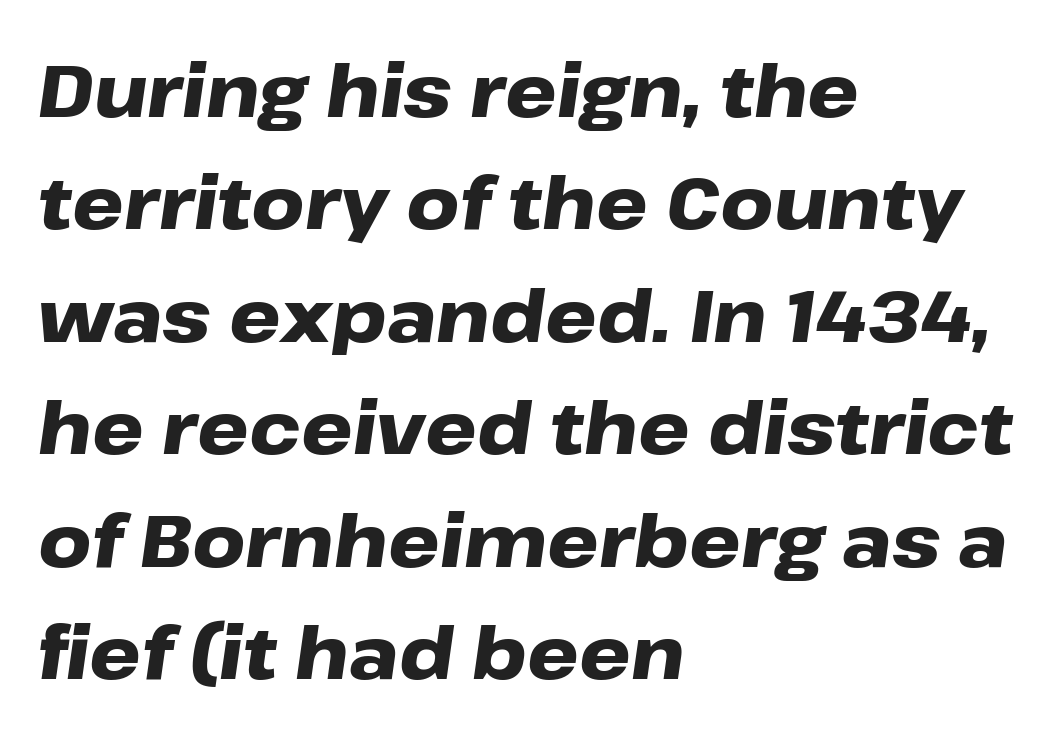
The image shows 73 px heavy, wide type, italic (leaning right); set left-aligned, normal line spacing (1.54x), normal letter spacing, not underlined; low stroke contrast and a medium x-height.
